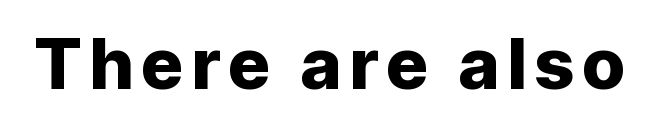
{"serif": "no", "italic": "no", "width": "normal", "stroke_contrast": "low", "x_height": "medium", "monospaced": "no", "underline": "no", "glyph_px": 71}
